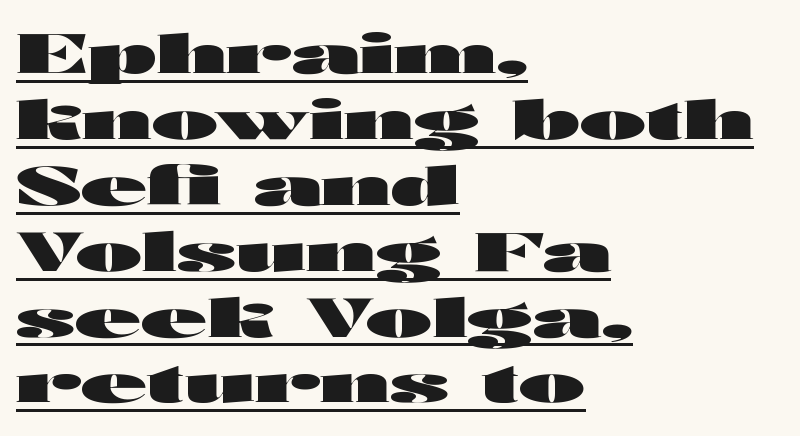
Q: Is the text bold? A: Yes.
Q: Is the text italic (slanted)? A: No, it is upright.
Q: Is the typeface a serif or a sans-serif typeface? A: Sans-serif.
Q: Is the text underlined? A: Yes.
Q: How is the paragraph aligned? A: Left-aligned.
Q: Is the spacing between letters normal or unusually wide? A: Normal.
Q: Width (condensed, normal, or wide)? A: Wide.
Q: Stroke contrast? A: High.
Q: x-height? A: Medium.
Q: Monospaced? A: No.
